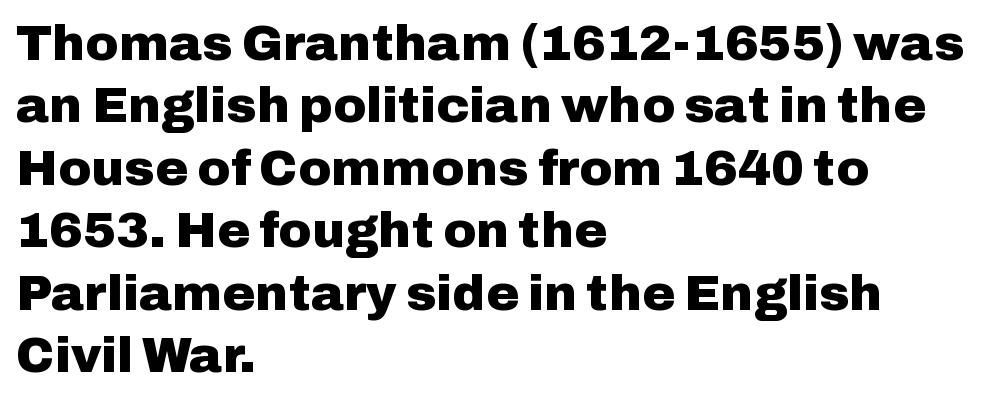
The image shows 50 px heavy sans-serif type, upright; set left-aligned, normal line spacing (1.25x), normal letter spacing, not underlined; low stroke contrast and a medium x-height.
